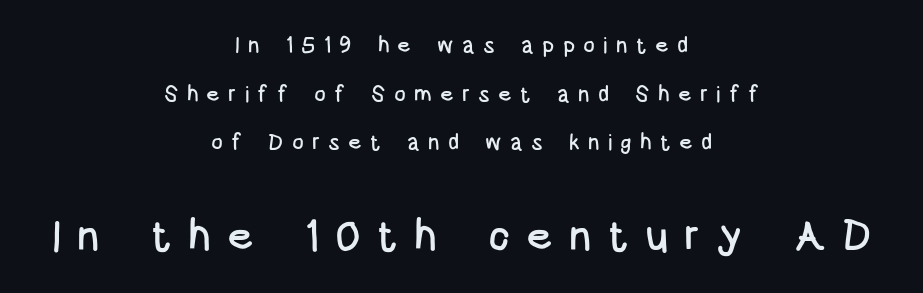
The baseline area is clear. There is plenty of visible air inserted between adjacent glyphs. This block would shrink considerably if given ordinary leading; it's expanded now. No feet cap the strokes, marking this as sans-serif type.
